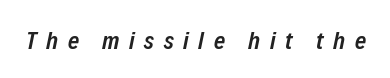
The image shows 24 px text type, italic (leaning right); set unusually wide letter spacing (+0.4 em), not underlined.
